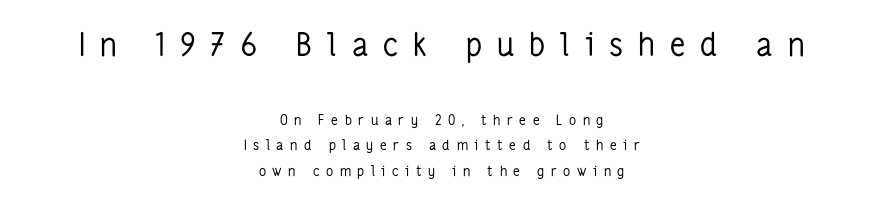
Q: Is the text bold? A: No.
Q: Is the text italic (slanted)? A: No, it is upright.
Q: Is the typeface a serif or a sans-serif typeface? A: Sans-serif.
Q: Is the text underlined? A: No.
Q: How is the paragraph aligned? A: Centered.
Q: Is the spacing between letters normal or unusually wide? A: Unusually wide.
Q: Which block of text is set in a larger size, the first (top) or the second (bottom)? A: The first (top) one.
Q: Width (condensed, normal, or wide)? A: Condensed.
Q: Stroke contrast? A: Low.
Q: x-height? A: Medium.
Q: Monospaced? A: No.
